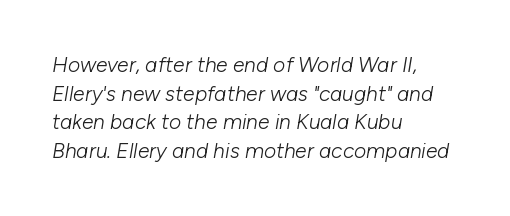
Q: Is the text bold? A: No.
Q: Is the text italic (slanted)? A: Yes, it leans right by about 10 degrees.
Q: Is the text underlined? A: No.
Q: How is the paragraph aligned? A: Left-aligned.
Q: Is the spacing between letters normal or unusually wide? A: Normal.
Q: Is the spacing between lines tight, normal or loose? A: Normal.
